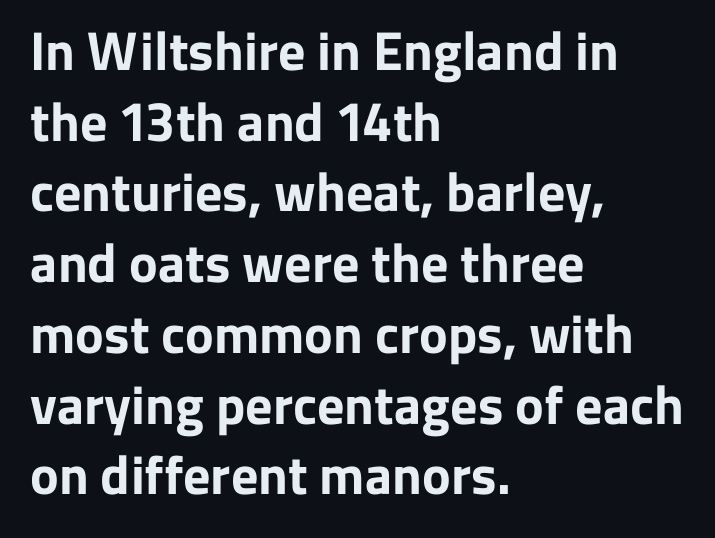
Tall strokes in this sample are plumb rather than angled. Line starts are locked; line ends wander. There is no visible air inserted between adjacent glyphs. Interline gaps are of average width in this sample. You can tell from the bare stems that sans-serif type was used.
